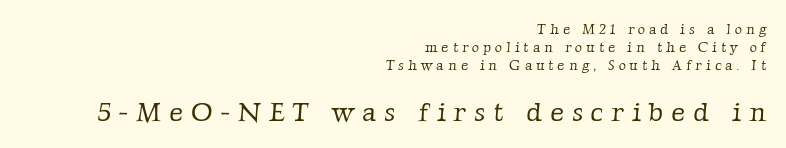
The image shows 27 px text type; set right-aligned, normal line spacing (1.27x), unusually wide letter spacing (+0.29 em), not underlined; the second (bottom) block is 1.93x larger.
